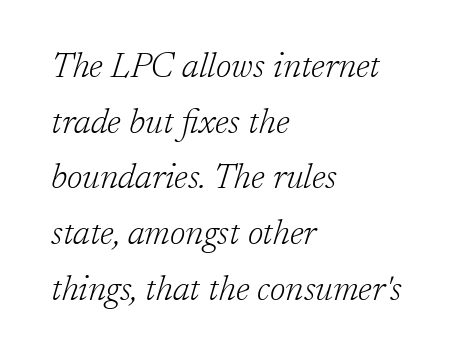
Q: Is the text bold? A: No.
Q: Is the text italic (slanted)? A: Yes, it leans right by about 17 degrees.
Q: Is the typeface a serif or a sans-serif typeface? A: Serif.
Q: Is the text underlined? A: No.
Q: How is the paragraph aligned? A: Left-aligned.
Q: Is the spacing between letters normal or unusually wide? A: Normal.
Q: Is the spacing between lines tight, normal or loose? A: Normal.
Q: Width (condensed, normal, or wide)? A: Normal.
Q: Stroke contrast? A: Low.
Q: x-height? A: Medium.
Q: Monospaced? A: No.
